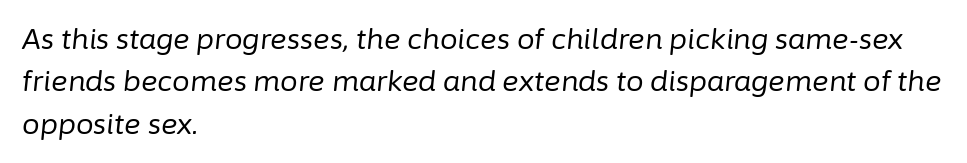
{"italic": "yes", "lean": "right", "slant_degrees": 6, "bold": "no", "weight": "regular", "width": "normal", "stroke_contrast": "low", "x_height": "medium", "monospaced": "no", "underline": "no", "align": "left", "line_spacing": "normal", "line_spacing_ratio": 1.51, "letter_spacing": "normal", "letter_spacing_em": 0.0, "glyph_px": 28}
